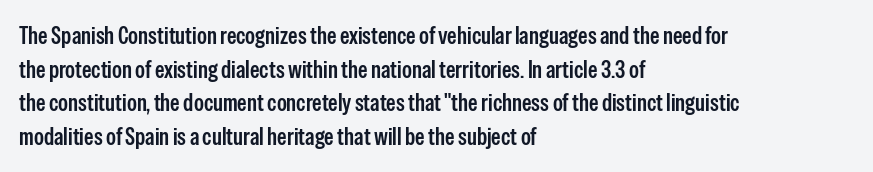
{"italic": "no", "underline": "no", "align": "left", "line_spacing": "normal", "line_spacing_ratio": 1.4, "letter_spacing": "normal", "letter_spacing_em": 0.0, "glyph_px": 24}
